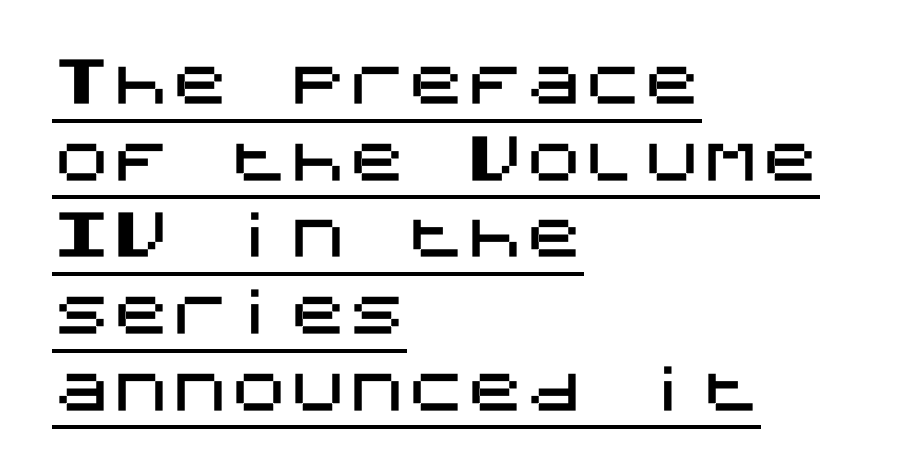
{"serif": "no", "italic": "no", "width": "normal", "stroke_contrast": "medium", "x_height": "large", "underline": "yes", "align": "left", "line_spacing": "normal", "line_spacing_ratio": 1.3, "letter_spacing": "normal", "letter_spacing_em": 0.0, "glyph_px": 59}
